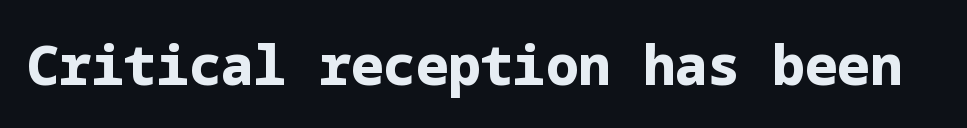
Q: Is the text bold? A: Yes.
Q: Is the text italic (slanted)? A: No, it is upright.
Q: Is the typeface a serif or a sans-serif typeface? A: Sans-serif.
Q: Is the text underlined? A: No.
Q: Is the spacing between letters normal or unusually wide? A: Normal.
Q: Width (condensed, normal, or wide)? A: Normal.
Q: Stroke contrast? A: Low.
Q: x-height? A: Medium.
